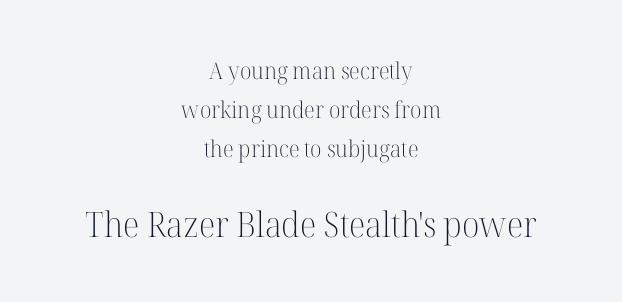
The image shows 35 px light serif type, upright; set centered, normal line spacing (1.69x), normal letter spacing, not underlined; the second (bottom) block is 1.52x larger; high stroke contrast and a medium x-height.
